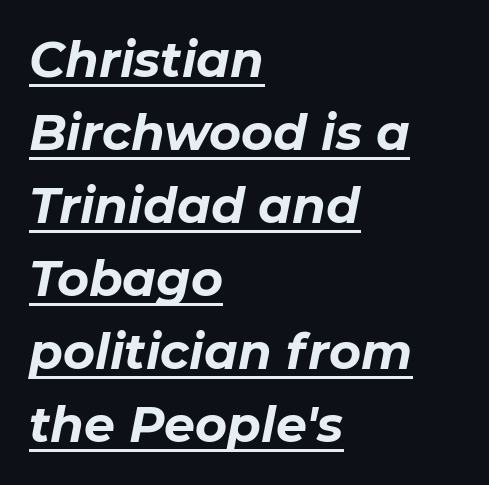
Q: Is the text bold? A: Yes.
Q: Is the text italic (slanted)? A: Yes, it leans right by about 11 degrees.
Q: Is the text underlined? A: Yes.
Q: How is the paragraph aligned? A: Left-aligned.
Q: Is the spacing between letters normal or unusually wide? A: Normal.
Q: Is the spacing between lines tight, normal or loose? A: Normal.
Q: Width (condensed, normal, or wide)? A: Normal.
Q: Stroke contrast? A: Low.
Q: x-height? A: Medium.
Q: Monospaced? A: No.
